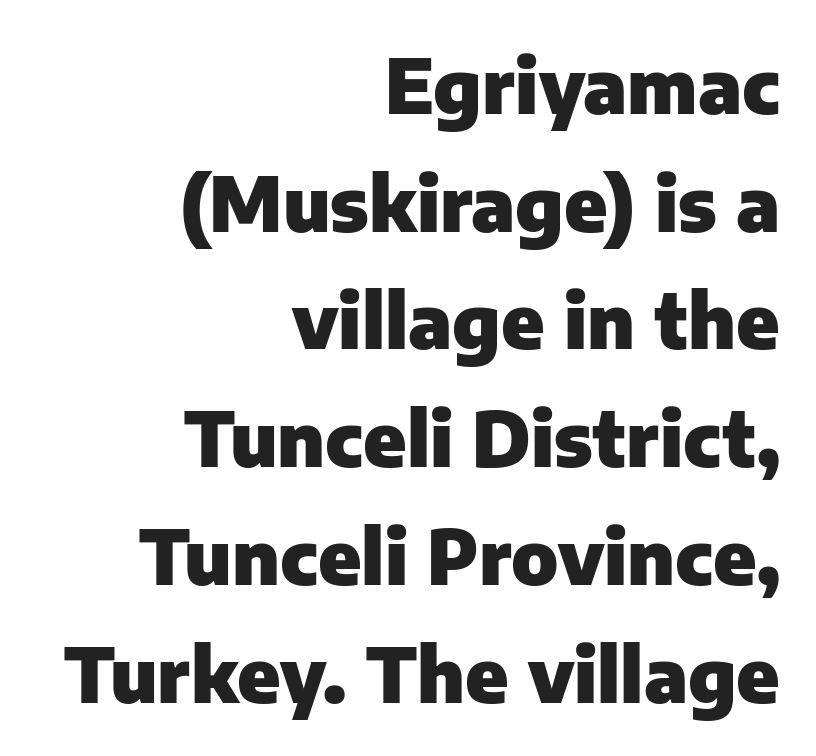
Q: Is the text bold? A: Yes.
Q: Is the text italic (slanted)? A: No, it is upright.
Q: Is the typeface a serif or a sans-serif typeface? A: Sans-serif.
Q: Is the text underlined? A: No.
Q: How is the paragraph aligned? A: Right-aligned.
Q: Is the spacing between letters normal or unusually wide? A: Normal.
Q: Is the spacing between lines tight, normal or loose? A: Normal.
Q: Width (condensed, normal, or wide)? A: Normal.
Q: Stroke contrast? A: Low.
Q: x-height? A: Medium.
Q: Monospaced? A: No.
